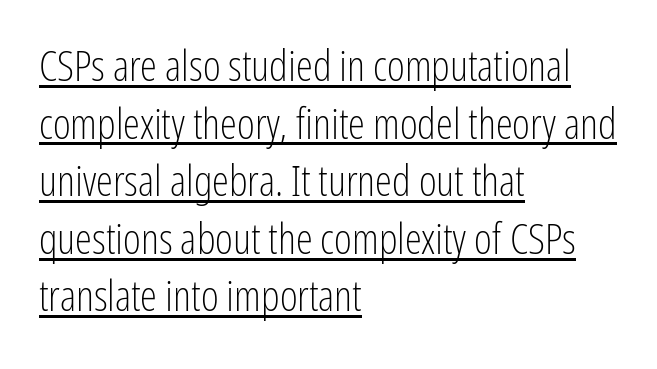
The image shows 43 px light, condensed sans-serif type, upright; set left-aligned, normal line spacing (1.34x), normal letter spacing, underlined; low stroke contrast and a medium x-height.
